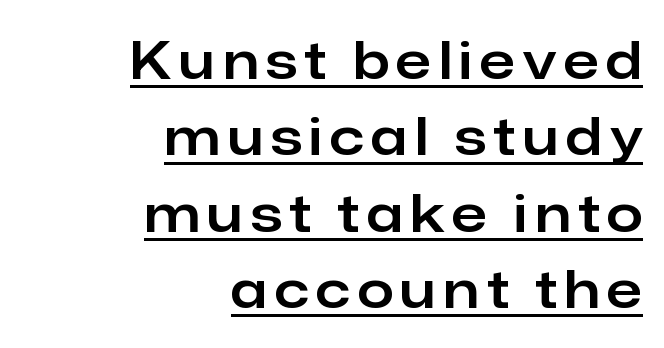
{"serif": "no", "italic": "no", "width": "normal", "stroke_contrast": "low", "x_height": "medium", "monospaced": "no", "underline": "yes", "align": "right", "line_spacing": "normal", "line_spacing_ratio": 1.47, "glyph_px": 52}
